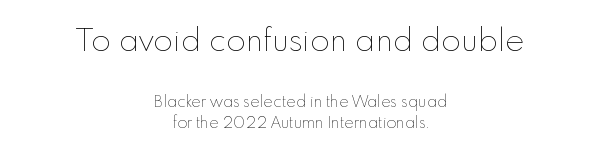
Q: Is the text bold? A: No.
Q: Is the text italic (slanted)? A: No, it is upright.
Q: Is the text underlined? A: No.
Q: How is the paragraph aligned? A: Centered.
Q: Is the spacing between letters normal or unusually wide? A: Normal.
Q: Is the spacing between lines tight, normal or loose? A: Normal.
Q: Which block of text is set in a larger size, the first (top) or the second (bottom)? A: The first (top) one.
Q: Width (condensed, normal, or wide)? A: Normal.
Q: Stroke contrast? A: Low.
Q: x-height? A: Small.
Q: Monospaced? A: No.
